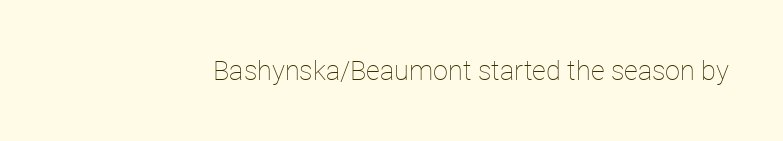
The image shows 27 px text type, upright; set normal letter spacing, not underlined.
